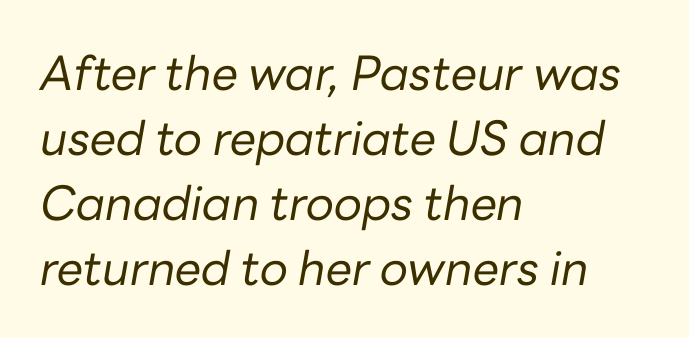
{"italic": "yes", "lean": "right", "slant_degrees": 10, "bold": "no", "weight": "regular", "width": "normal", "stroke_contrast": "low", "x_height": "medium", "monospaced": "no", "underline": "no", "align": "left", "line_spacing": "normal", "line_spacing_ratio": 1.38, "letter_spacing": "normal", "letter_spacing_em": 0.0, "glyph_px": 47}
